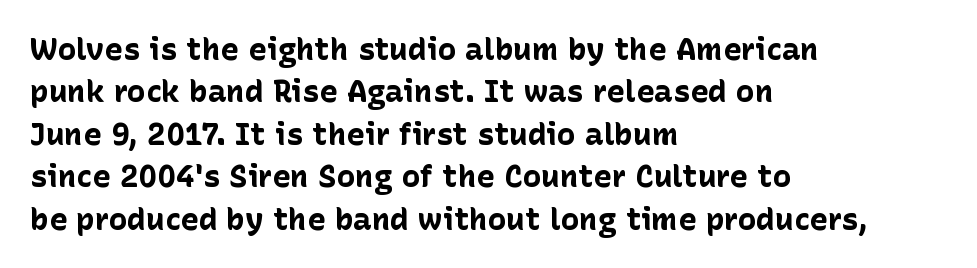
The setting favours the left margin, as ordinary paragraphs usually do. Reading down the column, the eye jumps a familiar distance to each next line. Each letter keeps its own natural width here, so spacing adapts to shape. The lettering stays uniformly vertical, giving the passage a roman look.
